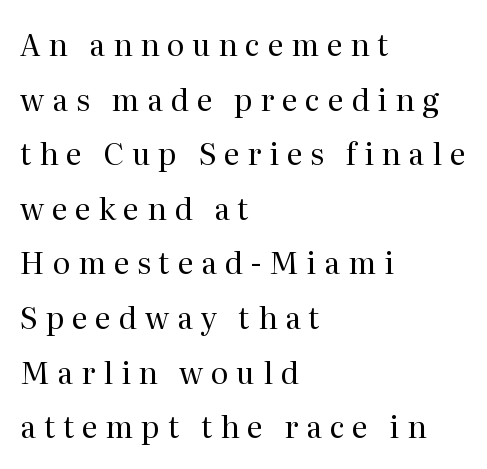
Q: Is the text bold? A: No.
Q: Is the text italic (slanted)? A: No, it is upright.
Q: Is the typeface a serif or a sans-serif typeface? A: Serif.
Q: Is the text underlined? A: No.
Q: How is the paragraph aligned? A: Left-aligned.
Q: Is the spacing between letters normal or unusually wide? A: Unusually wide.
Q: Width (condensed, normal, or wide)? A: Normal.
Q: Stroke contrast? A: Medium.
Q: x-height? A: Medium.
Q: Monospaced? A: No.
